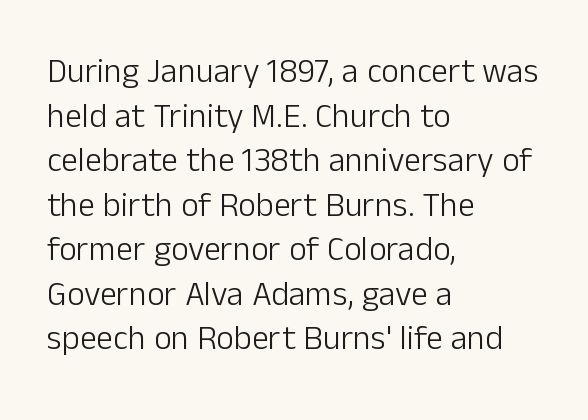
{"serif": "no", "italic": "no", "bold": "no", "weight": "light", "width": "normal", "stroke_contrast": "low", "x_height": "medium", "monospaced": "no", "underline": "no", "align": "left", "line_spacing": "normal", "line_spacing_ratio": 1.31, "letter_spacing": "normal", "letter_spacing_em": 0.0, "glyph_px": 34}
